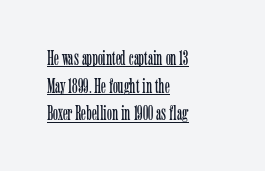
The image shows 21 px text type, upright; set left-aligned, normal line spacing (1.32x), normal letter spacing, underlined.
